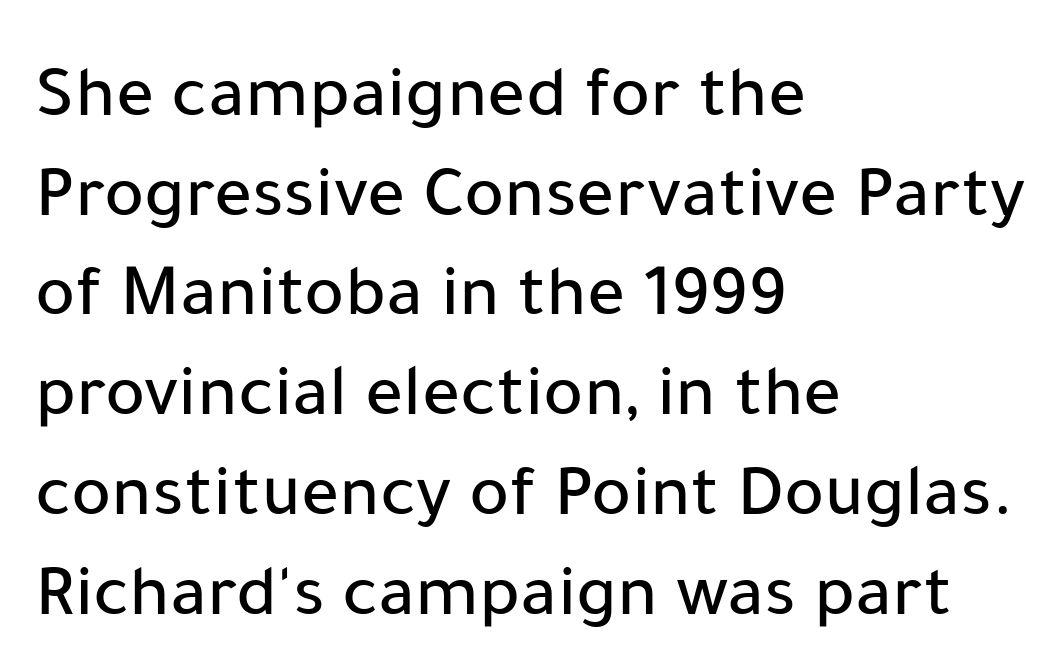
{"serif": "no", "italic": "no", "width": "normal", "stroke_contrast": "low", "x_height": "medium", "monospaced": "no", "underline": "no", "align": "left", "line_spacing": "normal", "line_spacing_ratio": 1.33, "letter_spacing": "normal", "letter_spacing_em": 0.0, "glyph_px": 75}
